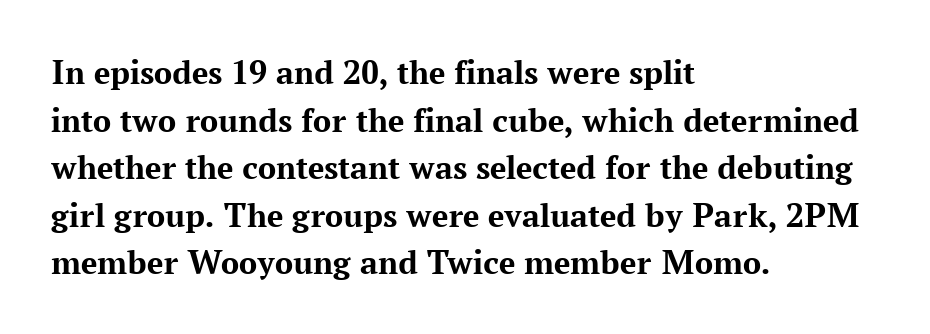
{"serif": "yes", "italic": "no", "bold": "yes", "weight": "bold", "width": "normal", "stroke_contrast": "medium", "x_height": "medium", "monospaced": "no", "underline": "no", "align": "left", "line_spacing": "normal", "line_spacing_ratio": 1.32, "letter_spacing": "normal", "letter_spacing_em": 0.0, "glyph_px": 36}
